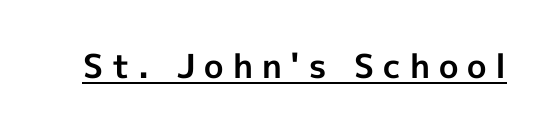
{"serif": "no", "italic": "no", "bold": "yes", "weight": "bold", "width": "normal", "x_height": "medium", "monospaced": "no", "underline": "yes", "letter_spacing": "wide", "letter_spacing_em": 0.27, "glyph_px": 33}
